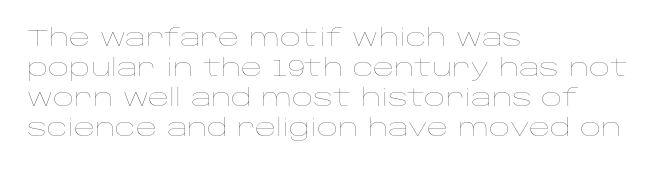
Teacher's note: observe the even left margin — that is flush-left alignment. Does extra space separate the letters? No, they use regular spacing. In terms of posture, this sample is upright. The glyphs are unaccompanied by any horizontal stroke below them. The lines sit at an ordinary, default distance from one another.
